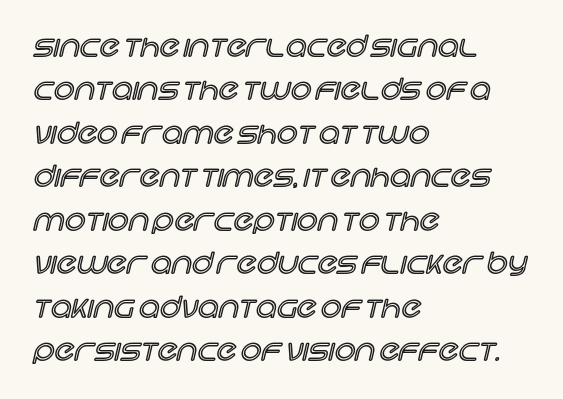
Q: Is the text italic (slanted)? A: Yes.
Q: Is the text underlined? A: No.
Q: How is the paragraph aligned? A: Left-aligned.
Q: Is the spacing between letters normal or unusually wide? A: Normal.
Q: Is the spacing between lines tight, normal or loose? A: Normal.
Q: Width (condensed, normal, or wide)? A: Normal.
Q: x-height? A: Large.
Q: Monospaced? A: No.
